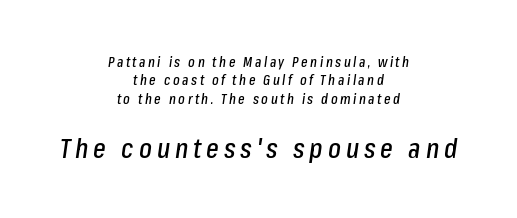
The image shows 27 px text type, italic (leaning right); set centered, normal line spacing (1.31x), not underlined; the second (bottom) block is 1.93x larger.
